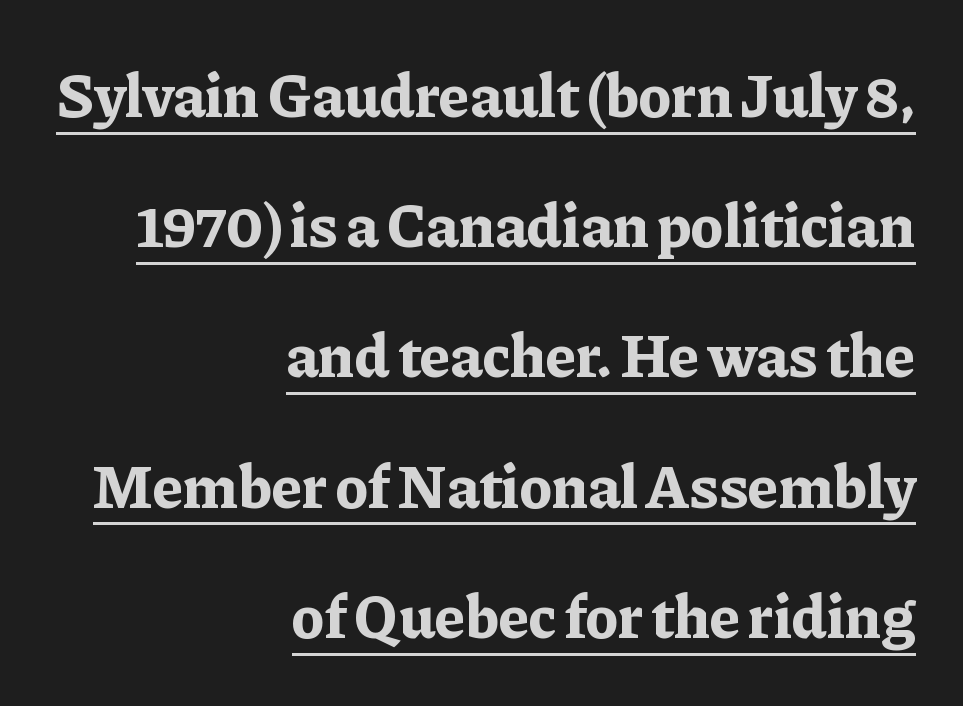
A student would call this right alignment; a typographer would say flush right, rag left. The letters stand straight up with perfectly vertical stems. This block would shrink considerably if given ordinary leading; it's expanded now. Compared with an ordinary text face, these strokes are far heavier — a full bold. The face used here is proportionally spaced, like ordinary book or web type. Honestly, the letter spacing is just normal — you wouldn't notice it.
